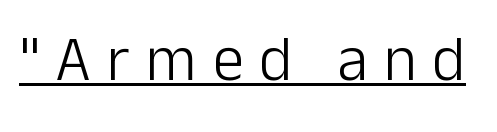
The image shows 63 px light sans-serif type, upright; set unusually wide letter spacing (+0.25 em), underlined; low stroke contrast and a medium x-height.
